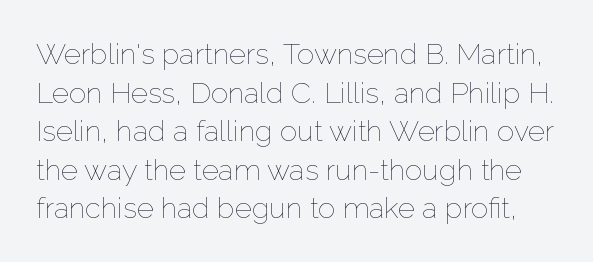
{"italic": "no", "bold": "no", "weight": "thin", "width": "normal", "stroke_contrast": "low", "x_height": "medium", "monospaced": "no", "underline": "no", "line_spacing": "normal", "line_spacing_ratio": 1.33, "letter_spacing": "normal", "letter_spacing_em": 0.0, "glyph_px": 29}
